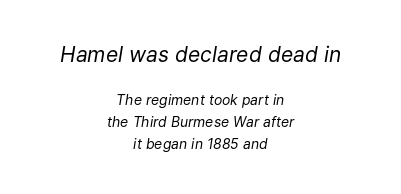
The image shows 21 px text type, italic (leaning right); set centered, normal line spacing (1.57x), normal letter spacing, not underlined; the first (top) block is 1.5x larger.
